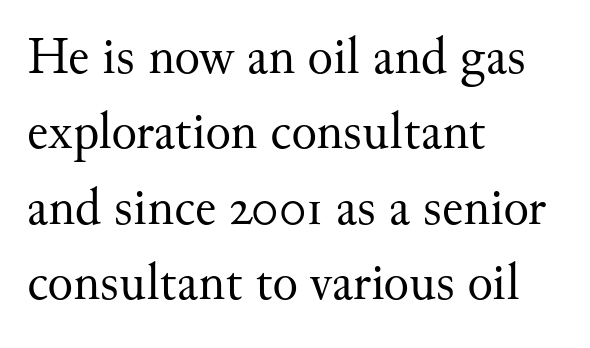
Q: Is the text bold? A: No.
Q: Is the text italic (slanted)? A: No, it is upright.
Q: Is the typeface a serif or a sans-serif typeface? A: Serif.
Q: Is the text underlined? A: No.
Q: How is the paragraph aligned? A: Left-aligned.
Q: Is the spacing between letters normal or unusually wide? A: Normal.
Q: Is the spacing between lines tight, normal or loose? A: Normal.
Q: Width (condensed, normal, or wide)? A: Normal.
Q: Stroke contrast? A: Medium.
Q: x-height? A: Small.
Q: Monospaced? A: No.
